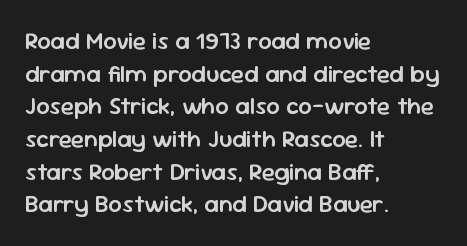
One glance says typical: line gaps are just what's usual. Tracking value appears to be zero — textbook default spacing. Tall strokes in this sample are plumb rather than angled. Firm but not heavy-handed strokes: this text is semibold.
